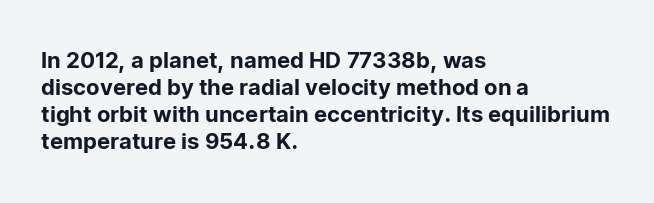
Is the block centered? No — it sits flush against the left margin. Beneath every word, the page is bare. What stands out about the letter spacing? Nothing — it is the standard amount. The lettering stays uniformly vertical, giving the passage a roman look.
